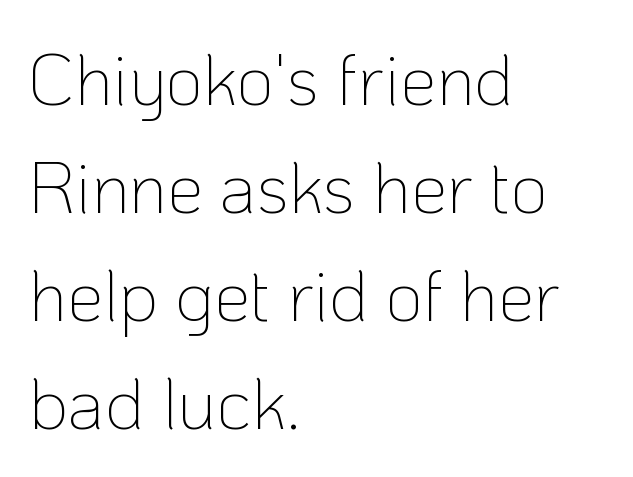
The glyphs are unaccompanied by any horizontal stroke below them. The rendering uses natural spacing where letterforms have individual widths. This is sans-serif lettering, the kind often seen on screens and signage. These lines are set flush left with a ragged right edge.
